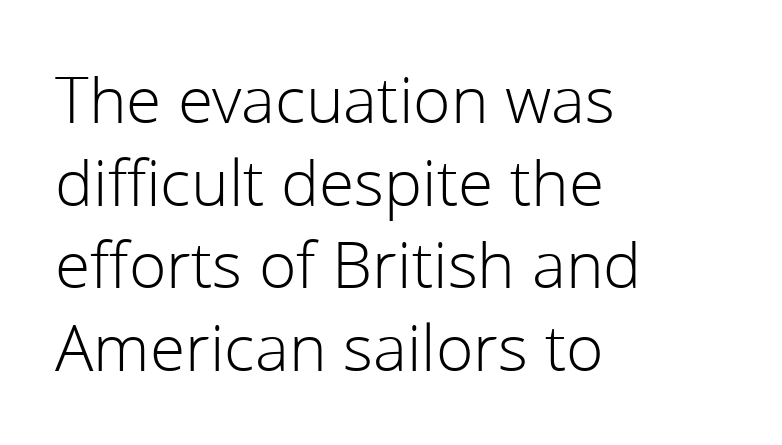
To sum up the face: it is a sans, with no serifs. Honestly, there is no underline to notice here at all. There is no visible air inserted between adjacent glyphs. Line beginnings align vertically; line endings do not. Unbolded letterforms with no extra heft. One glance says typical: line gaps are just what's usual.
